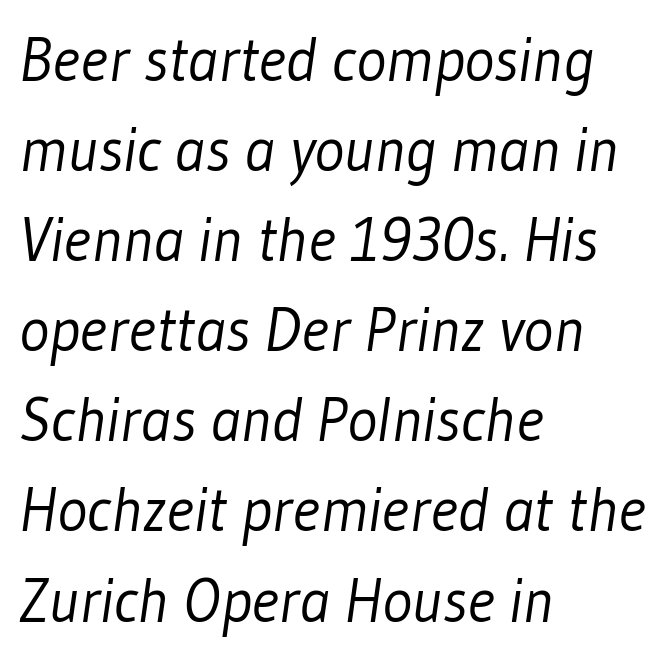
Each line starts at the same left margin while the right side varies. A typesetter would label this face a sans. Heft: none added — not bold. Line spacing here is normal.
